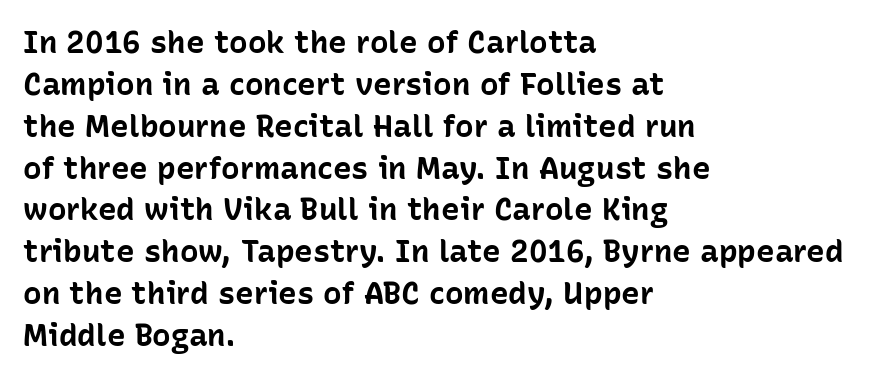
The image shows 31 px bold sans-serif type, upright; set left-aligned, normal line spacing (1.35x), normal letter spacing, not underlined; low stroke contrast and a medium x-height.
